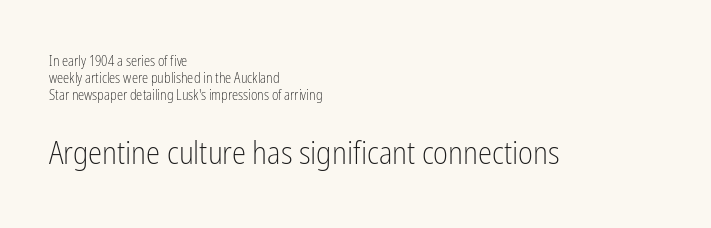
Q: Is the text bold? A: No.
Q: Is the text italic (slanted)? A: No, it is upright.
Q: Is the typeface a serif or a sans-serif typeface? A: Sans-serif.
Q: Is the text underlined? A: No.
Q: How is the paragraph aligned? A: Left-aligned.
Q: Is the spacing between letters normal or unusually wide? A: Normal.
Q: Which block of text is set in a larger size, the first (top) or the second (bottom)? A: The second (bottom) one.
Q: Width (condensed, normal, or wide)? A: Condensed.
Q: Stroke contrast? A: Low.
Q: x-height? A: Medium.
Q: Monospaced? A: No.
